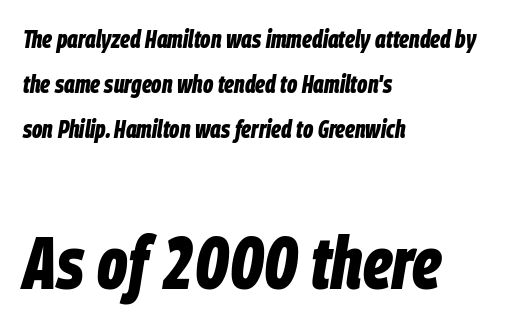
Glyph-to-glyph distance matches everyday printed text. Quick note: underline off. All the whitespace from short lines collects on the right. Note the varied advance widths — an 'i' is clearly narrower than an 'm'.
